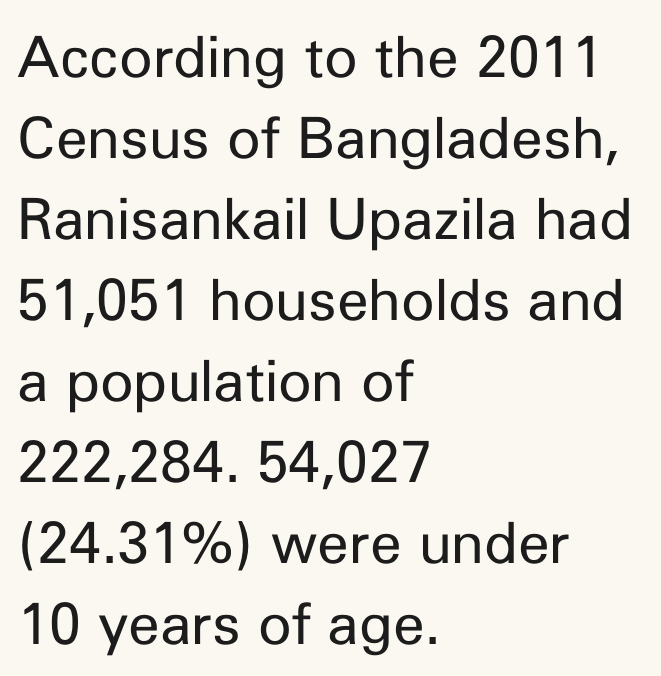
{"serif": "no", "italic": "no", "bold": "no", "weight": "regular", "width": "normal", "stroke_contrast": "low", "x_height": "medium", "monospaced": "no", "underline": "no", "align": "left", "line_spacing": "normal", "line_spacing_ratio": 1.42, "letter_spacing": "normal", "letter_spacing_em": 0.0, "glyph_px": 57}
